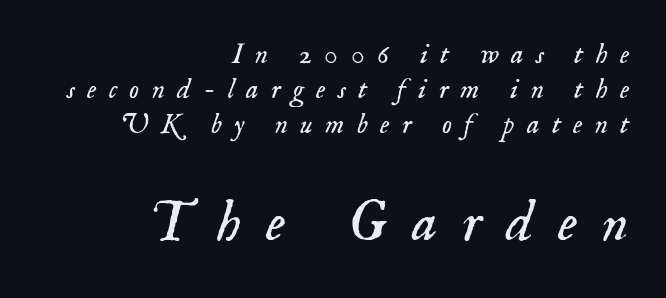
The image shows 57 px light serif type, italic (leaning right); set right-aligned, normal line spacing (1.25x), unusually wide letter spacing (+0.44 em), not underlined; the second (bottom) block is 2.04x larger; low stroke contrast and a small x-height.
